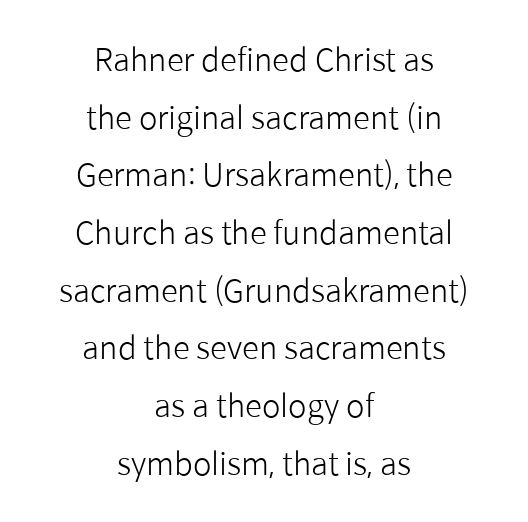
{"serif": "no", "italic": "no", "bold": "no", "weight": "light", "width": "normal", "stroke_contrast": "low", "x_height": "medium", "monospaced": "no", "underline": "no", "align": "center", "line_spacing_ratio": 1.86, "letter_spacing": "normal", "letter_spacing_em": 0.0, "glyph_px": 31}
